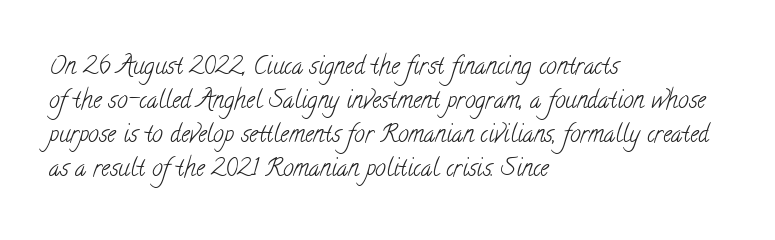
This rendering uses left alignment, leaving the right contour irregular. The space beneath each line is pristine and unruled. The passage shown stacks its lines at a standard gap. Inter-character spacing is left at the font's built-in metrics. Weight class: somewhere from thin through regular.
